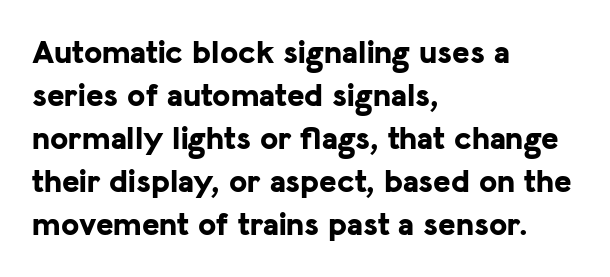
{"serif": "no", "italic": "no", "bold": "yes", "weight": "bold", "width": "normal", "stroke_contrast": "low", "x_height": "medium", "monospaced": "no", "underline": "no", "align": "left", "line_spacing": "normal", "line_spacing_ratio": 1.3, "letter_spacing": "normal", "letter_spacing_em": 0.0, "glyph_px": 33}
